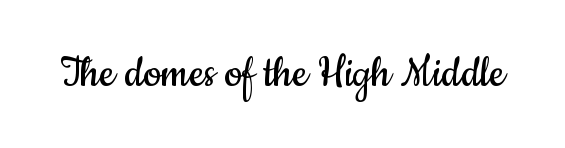
{"serif": "no", "bold": "no", "weight": "regular", "width": "condensed", "stroke_contrast": "low", "x_height": "small", "monospaced": "no", "underline": "no", "letter_spacing": "normal", "letter_spacing_em": 0.0, "glyph_px": 50}
